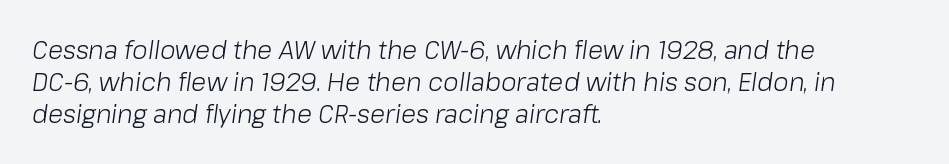
Q: Is the text bold? A: No.
Q: Is the text italic (slanted)? A: Yes, it leans right by about 8 degrees.
Q: Is the text underlined? A: No.
Q: How is the paragraph aligned? A: Left-aligned.
Q: Is the spacing between letters normal or unusually wide? A: Normal.
Q: Is the spacing between lines tight, normal or loose? A: Normal.
